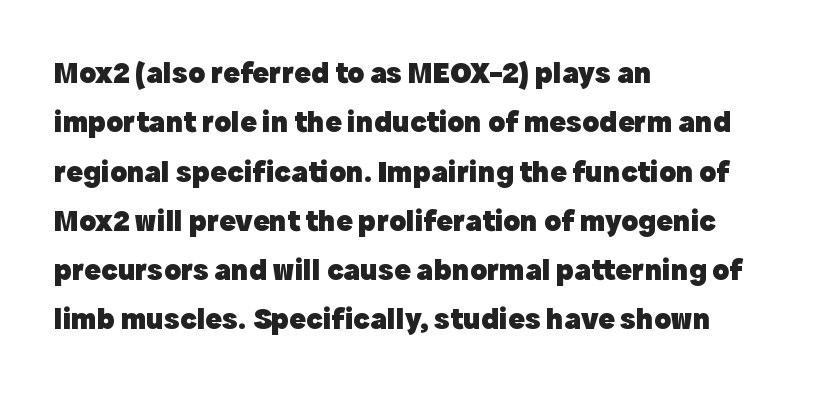
The image shows 31 px heavy sans-serif type, upright; set left-aligned, normal line spacing (1.59x), normal letter spacing, not underlined; a medium x-height.
